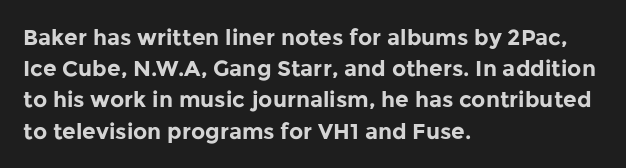
The image shows 22 px bold type, upright; set left-aligned, normal line spacing (1.42x), normal letter spacing, not underlined.
